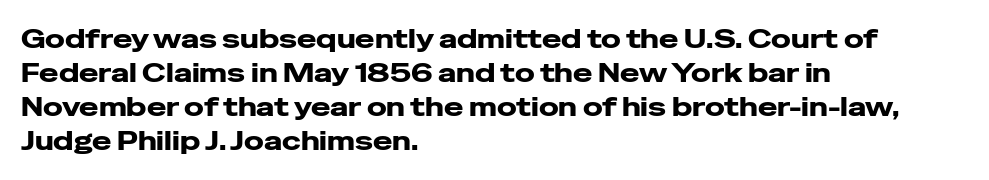
The passage is arranged the way most books set body copy — flush left. This is roman type, the default non-slanted kind. The rows are spaced the way most documents space them. The letterforms sit shoulder to shoulder at normal distance. Honestly, there is no underline to notice here at all.
